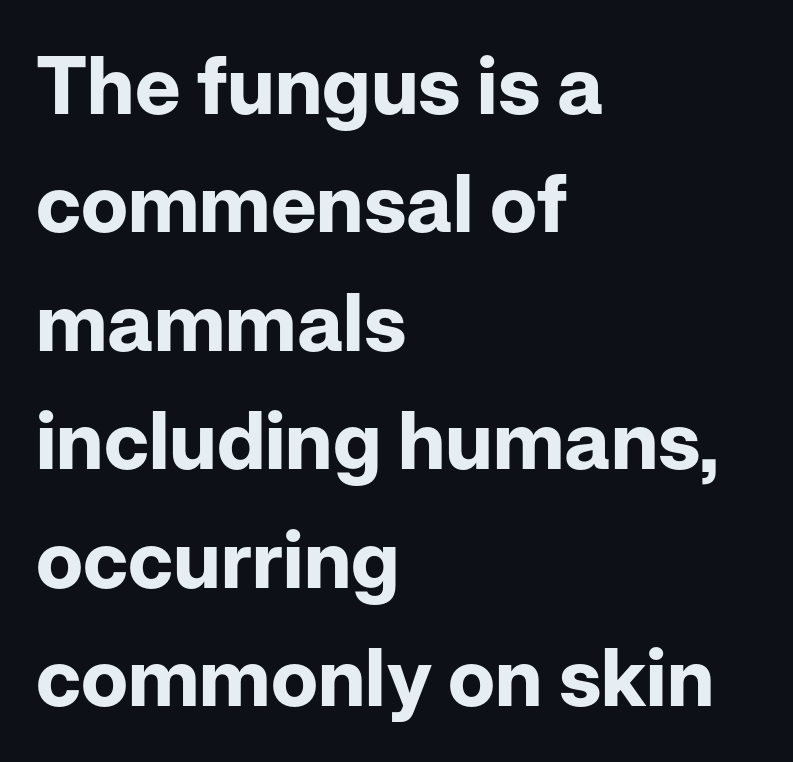
Q: Is the text bold? A: Yes.
Q: Is the text italic (slanted)? A: No, it is upright.
Q: Is the typeface a serif or a sans-serif typeface? A: Sans-serif.
Q: Is the text underlined? A: No.
Q: How is the paragraph aligned? A: Left-aligned.
Q: Is the spacing between letters normal or unusually wide? A: Normal.
Q: Is the spacing between lines tight, normal or loose? A: Normal.
Q: Width (condensed, normal, or wide)? A: Normal.
Q: Stroke contrast? A: Low.
Q: x-height? A: Medium.
Q: Monospaced? A: No.
